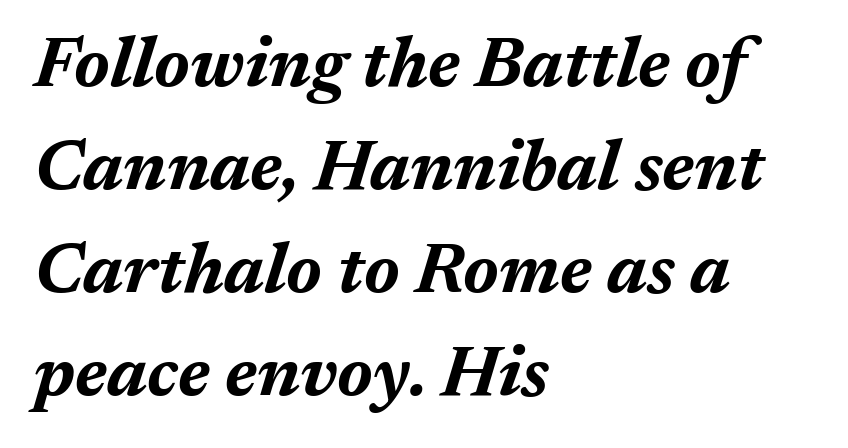
{"italic": "yes", "lean": "right", "slant_degrees": 17, "bold": "yes", "weight": "bold", "width": "normal", "stroke_contrast": "medium", "x_height": "medium", "monospaced": "no", "underline": "no", "align": "left", "line_spacing": "normal", "line_spacing_ratio": 1.47, "letter_spacing": "normal", "letter_spacing_em": 0.0, "glyph_px": 70}
